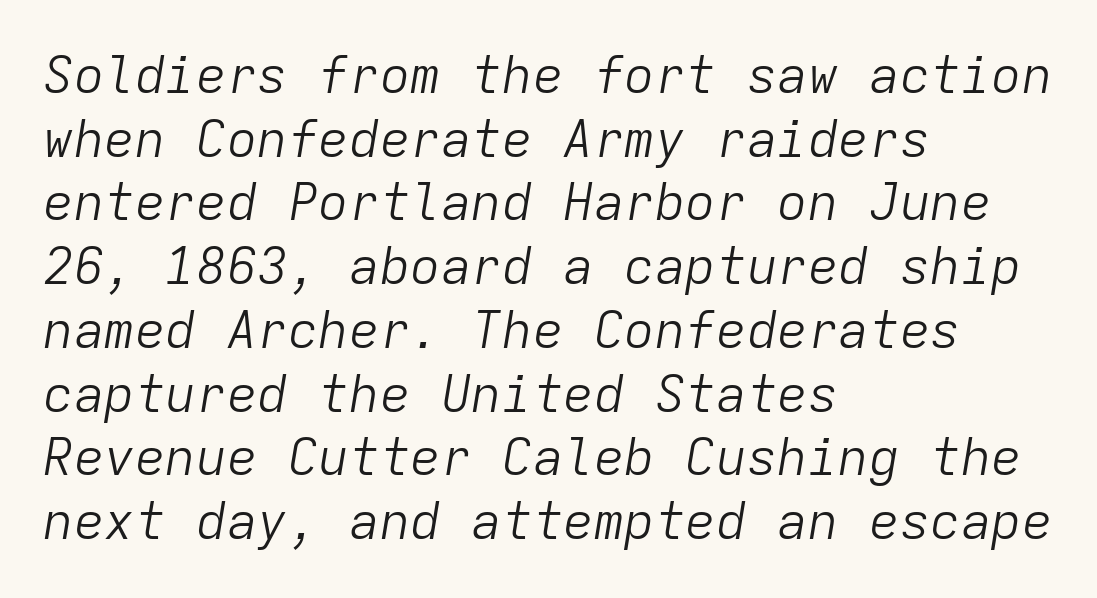
The image shows 51 px light type, italic (leaning right), monospaced; set left-aligned, normal line spacing (1.25x), normal letter spacing, not underlined; low stroke contrast and a medium x-height.
